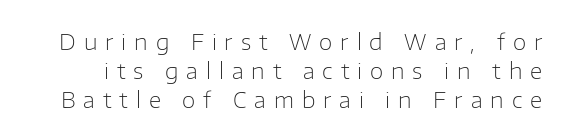
{"italic": "no", "bold": "no", "underline": "no", "line_spacing": "normal", "line_spacing_ratio": 1.31, "letter_spacing": "wide", "letter_spacing_em": 0.36, "glyph_px": 22}
